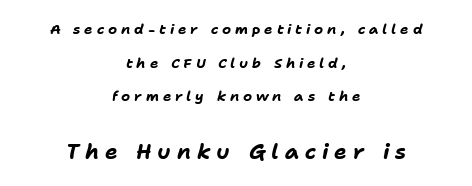
The image shows 21 px bold type, italic (leaning right); set centered, loose line spacing (2.41x), unusually wide letter spacing (+0.28 em), not underlined; the second (bottom) block is 1.5x larger.
